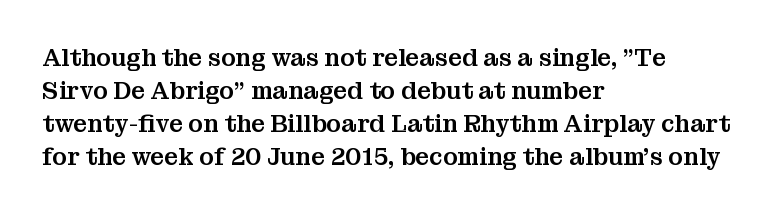
The lines are quadded left. Does extra space separate the letters? No, they use regular spacing. Tall strokes in this sample are plumb rather than angled. Notice how descenders clear the ascenders below comfortably — that's standard leading. This rendering features lettering with no underline.
